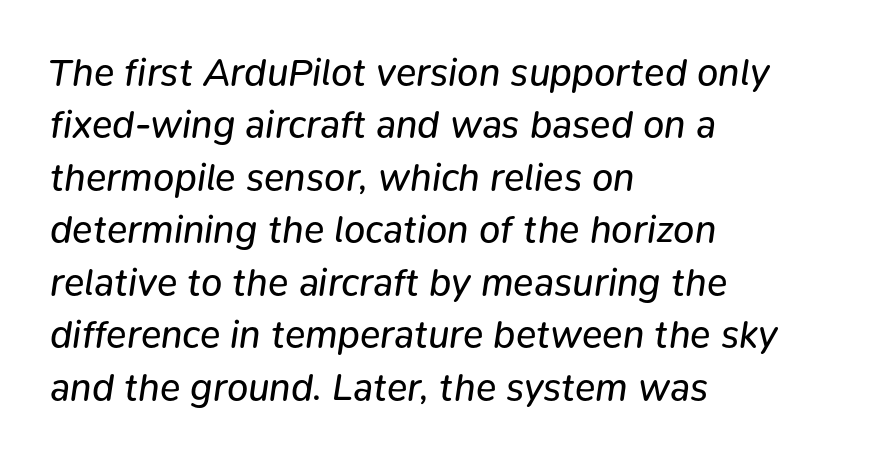
Q: Is the text bold? A: No.
Q: Is the text italic (slanted)? A: Yes, it leans right by about 9 degrees.
Q: Is the text underlined? A: No.
Q: How is the paragraph aligned? A: Left-aligned.
Q: Is the spacing between letters normal or unusually wide? A: Normal.
Q: Is the spacing between lines tight, normal or loose? A: Normal.
Q: Width (condensed, normal, or wide)? A: Normal.
Q: Stroke contrast? A: Low.
Q: x-height? A: Medium.
Q: Monospaced? A: No.
